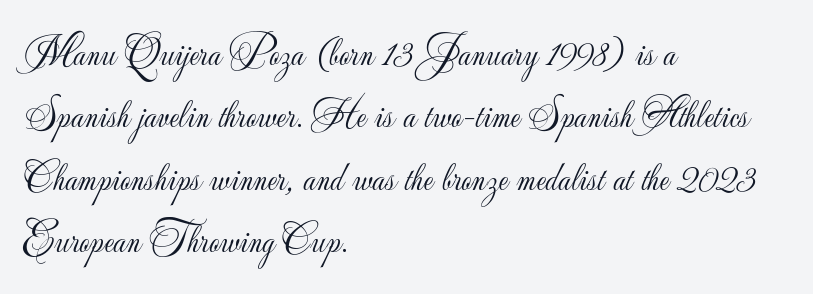
The compositor pushed each line to the left boundary. Examine the stroke ends and you'll find no serifs. Think of a printed novel: that variable character pitch is what you see here.
